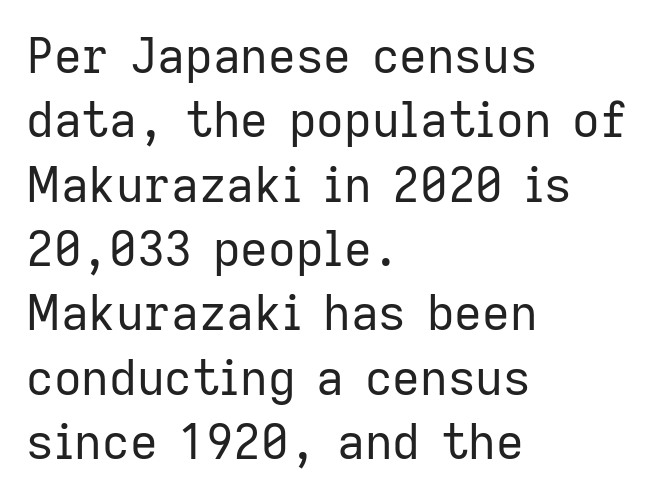
The image shows 48 px regular-weight sans-serif type, upright; set left-aligned, normal line spacing (1.34x), normal letter spacing, not underlined; low stroke contrast and a medium x-height.
